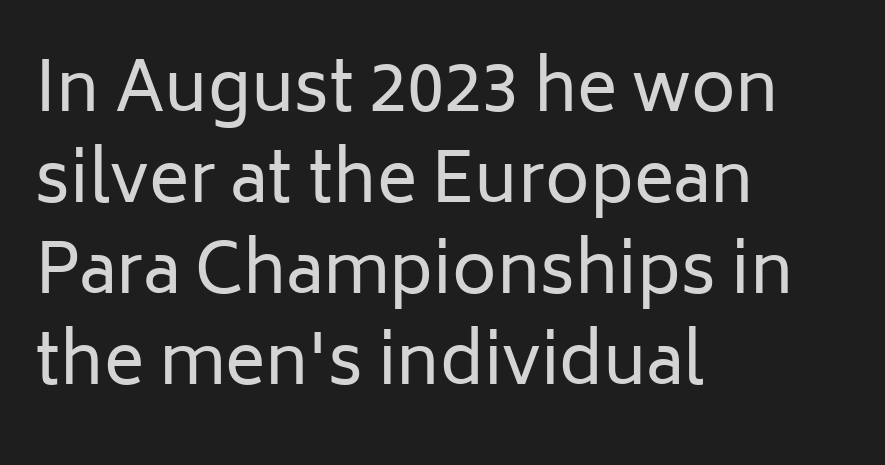
A roman cut, with each character standing at attention. Layout note: lines flush left. Words float on clear page, feet unadorned. Is this a fixed-width face? No — the glyphs have proportional, varying widths. This rendering leaves character spacing at its baseline value. The line-height multiplier appears to be the usual default.
